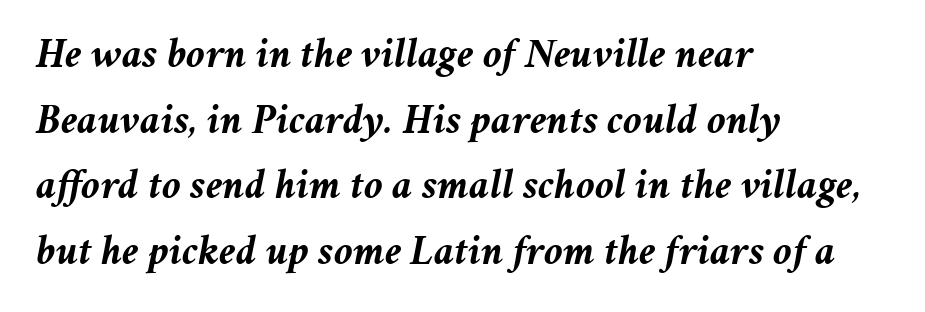
{"italic": "yes", "lean": "right", "slant_degrees": 11, "bold": "yes", "weight": "semibold", "width": "normal", "stroke_contrast": "medium", "x_height": "medium", "monospaced": "no", "underline": "no", "align": "left", "line_spacing": "normal", "line_spacing_ratio": 1.56, "letter_spacing": "normal", "letter_spacing_em": 0.0, "glyph_px": 42}
